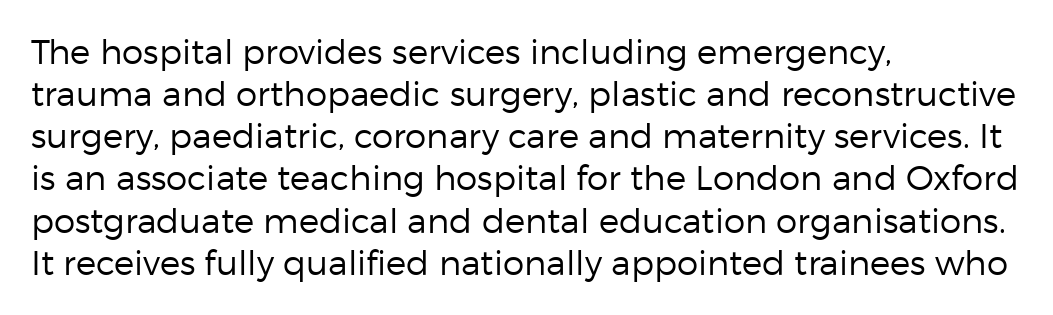
In CSS terms this would be text-align: left. Spacing between characters is what you'd get straight out of the box. These glyphs show unthickened strokes, regular width or finer. This is roman type, the default non-slanted kind.
